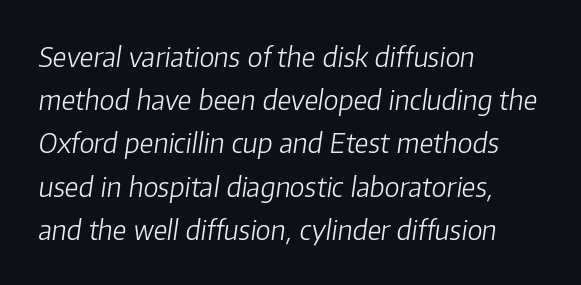
The typography opts for an oblique posture over an upright one. Check under the words: just untouched page. Is this a heavy cut? Hardly; it is regular or lighter. Baseline-to-baseline distance is the conventional proportion of letter height.
